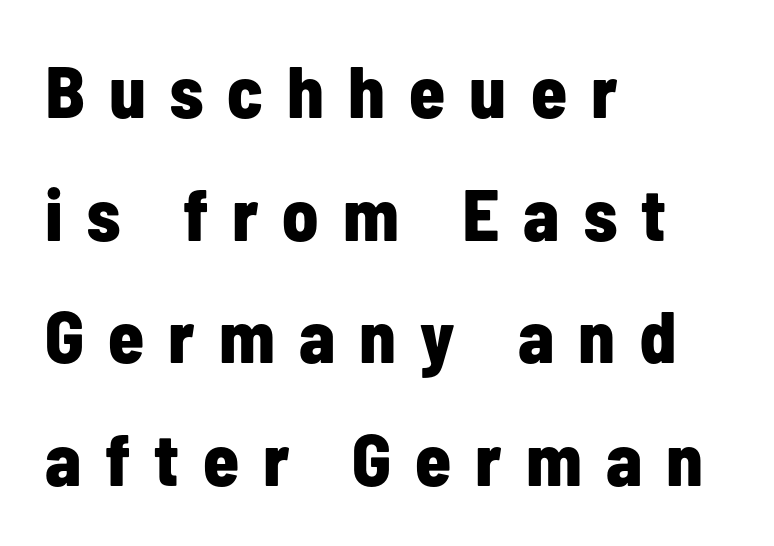
The rendering uses a bold face; every stroke is thick and dark. Whoever set this chose a conventional vertical rhythm. Just letters on the line, the space beneath them empty. Inter-character spacing is expanded well beyond the font's built-in metrics. Alignment: flush left.
